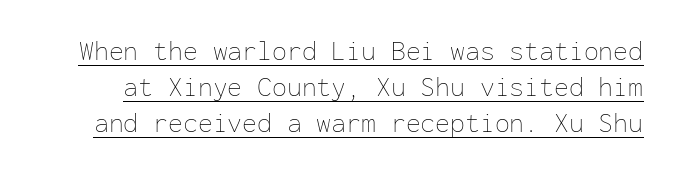
The image shows 27 px text type, upright; set normal line spacing (1.34x), normal letter spacing, underlined.
